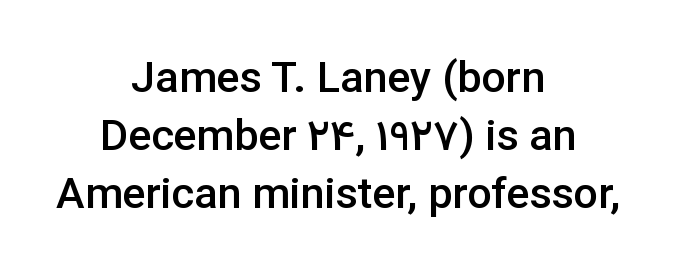
{"serif": "no", "italic": "no", "bold": "semi", "weight": "semibold", "width": "normal", "stroke_contrast": "low", "x_height": "medium", "monospaced": "no", "underline": "no", "align": "center", "line_spacing": "normal", "line_spacing_ratio": 1.35, "letter_spacing": "normal", "letter_spacing_em": 0.0, "glyph_px": 43}
